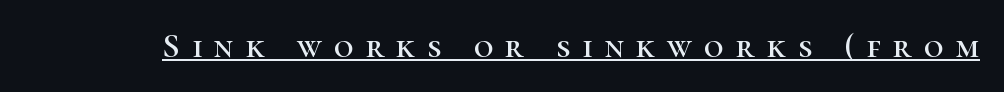
The image shows 34 px serif type, upright; set unusually wide letter spacing (+0.36 em), underlined; high stroke contrast and a medium x-height.
